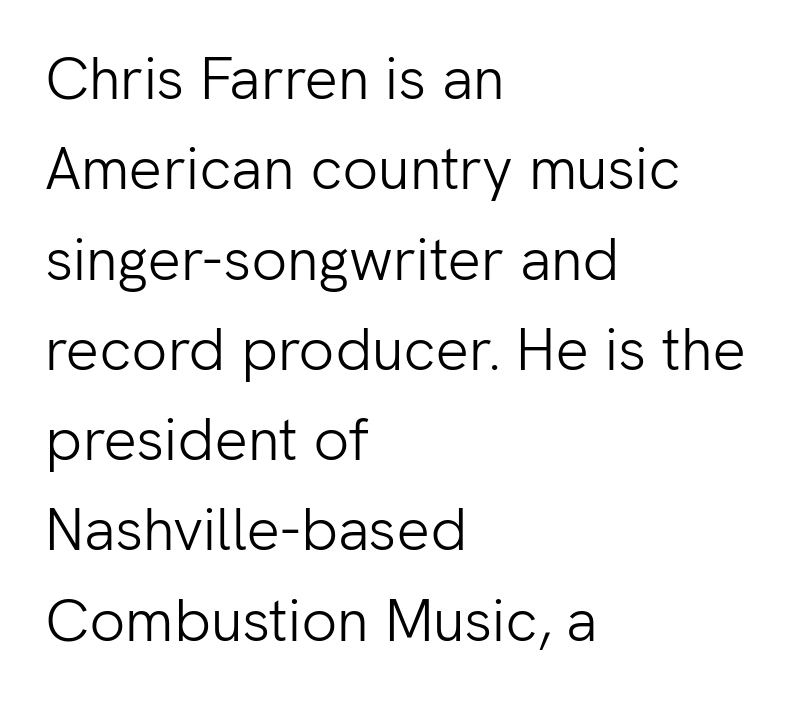
Is this a fixed-width face? No — the glyphs have proportional, varying widths. Lines of text with bare space underneath. Observe the ordinary spacing: letters are neighbours, not strangers. If you measured baseline to baseline, you'd find a middling distance.
